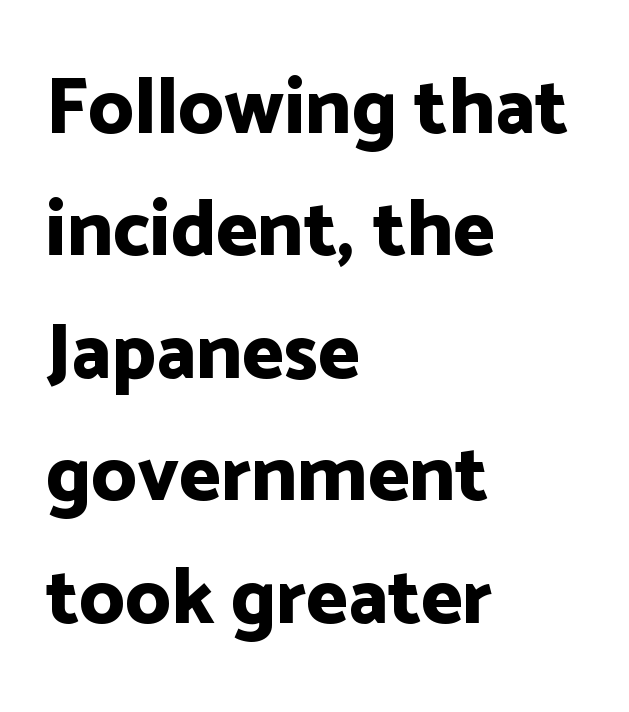
The image shows 79 px bold sans-serif type, upright; set left-aligned, normal line spacing (1.55x), normal letter spacing, not underlined; low stroke contrast and a medium x-height.
